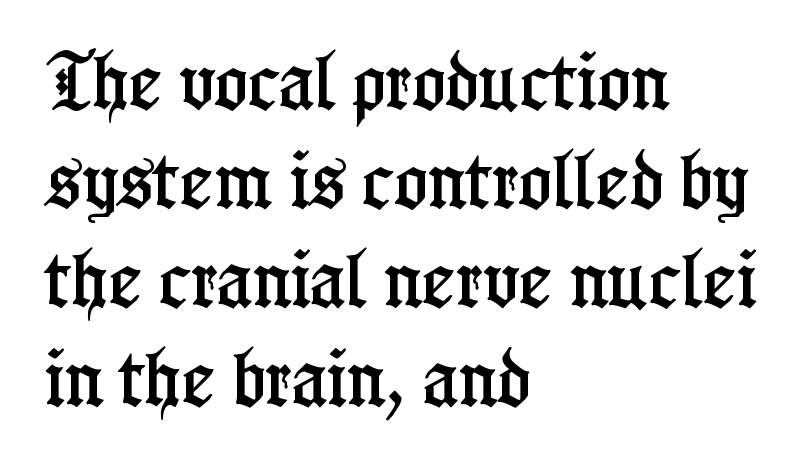
The image shows 63 px condensed serif type, upright; set left-aligned, normal line spacing (1.57x), normal letter spacing, not underlined; low stroke contrast and a medium x-height.
